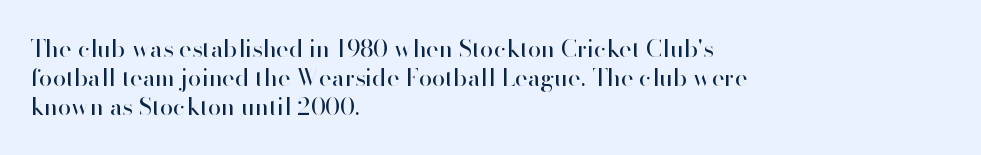
Horizontal alignment here is leftward, the default for most running prose. Is the stroke heavy? The answer is a plain regular-or-lighter. Posture: upright roman. The baseline area is clear. Between one letter and the next there's only the usual sliver of space.
